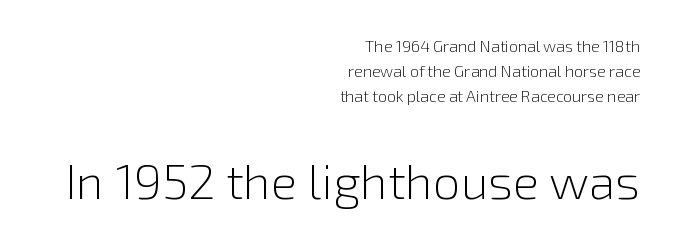
Q: Is the text bold? A: No.
Q: Is the text italic (slanted)? A: No, it is upright.
Q: Is the typeface a serif or a sans-serif typeface? A: Sans-serif.
Q: Is the text underlined? A: No.
Q: How is the paragraph aligned? A: Right-aligned.
Q: Is the spacing between letters normal or unusually wide? A: Normal.
Q: Is the spacing between lines tight, normal or loose? A: Normal.
Q: Which block of text is set in a larger size, the first (top) or the second (bottom)? A: The second (bottom) one.
Q: Width (condensed, normal, or wide)? A: Normal.
Q: Stroke contrast? A: Low.
Q: x-height? A: Medium.
Q: Monospaced? A: No.
